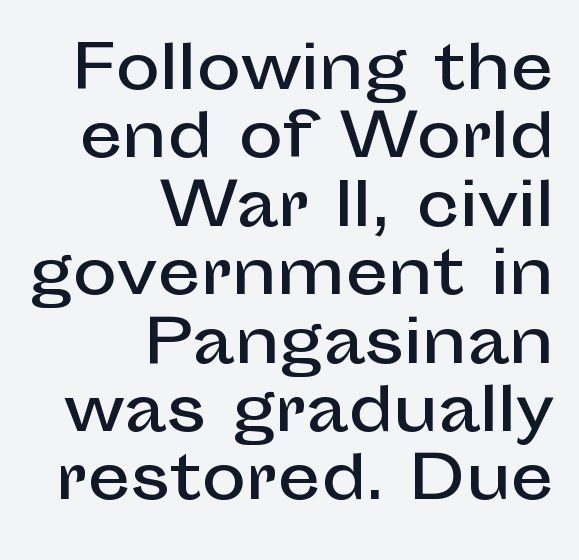
Which margin do the lines hug? The right one — the left edge is uneven. Horizontal bands of white between lines are thin slivers. Lines of text with bare space underneath. The line texture is even and compact thanks to regular tracking. What kind of face is this? One without serifs — a sans.
